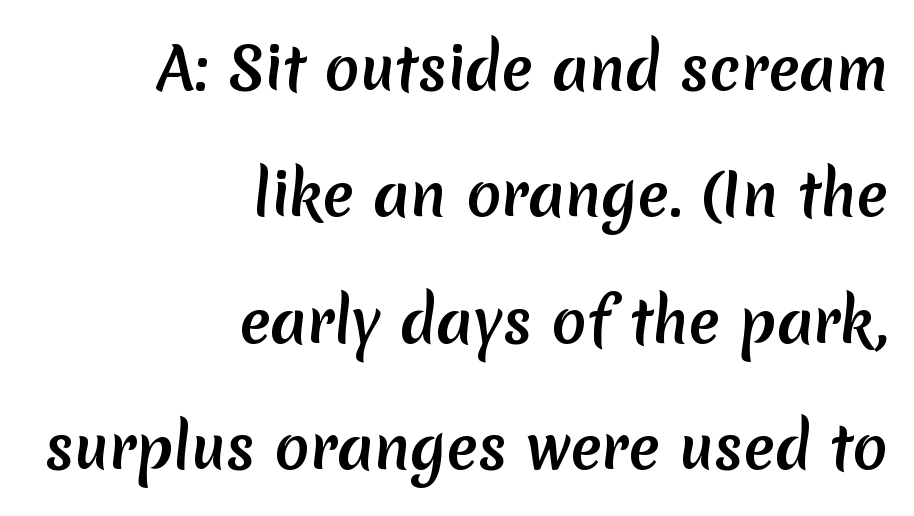
{"serif": "no", "bold": "yes", "weight": "semibold", "width": "normal", "stroke_contrast": "low", "x_height": "medium", "monospaced": "no", "underline": "no", "align": "right", "line_spacing": "loose", "line_spacing_ratio": 2.18, "letter_spacing": "normal", "letter_spacing_em": 0.0, "glyph_px": 58}
